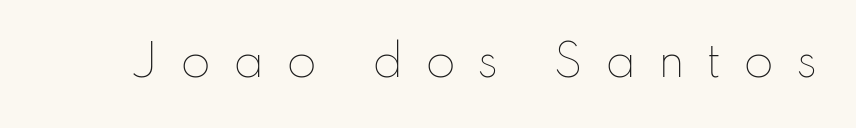
{"italic": "no", "bold": "no", "weight": "thin", "width": "normal", "stroke_contrast": "low", "x_height": "small", "monospaced": "no", "underline": "no", "letter_spacing": "wide", "letter_spacing_em": 0.49, "glyph_px": 44}
